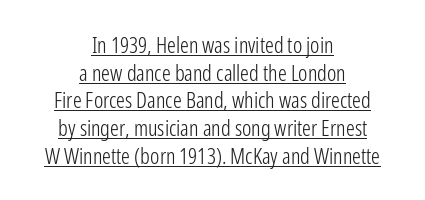
{"italic": "no", "bold": "no", "underline": "yes", "align": "center", "line_spacing": "normal", "line_spacing_ratio": 1.26, "letter_spacing": "normal", "letter_spacing_em": 0.0, "glyph_px": 22}
